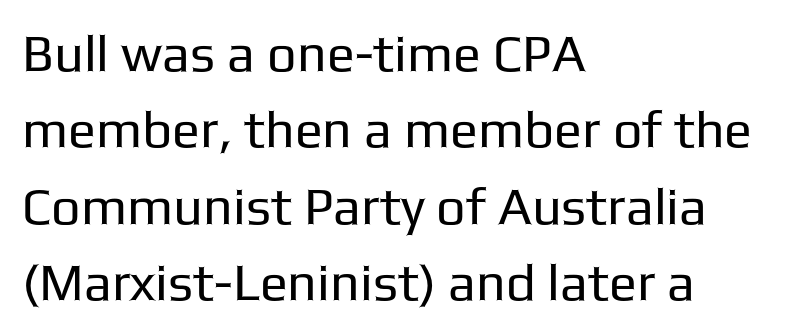
The image shows 52 px regular-weight sans-serif type, upright; set left-aligned, normal line spacing (1.47x), normal letter spacing, not underlined; low stroke contrast and a medium x-height.
